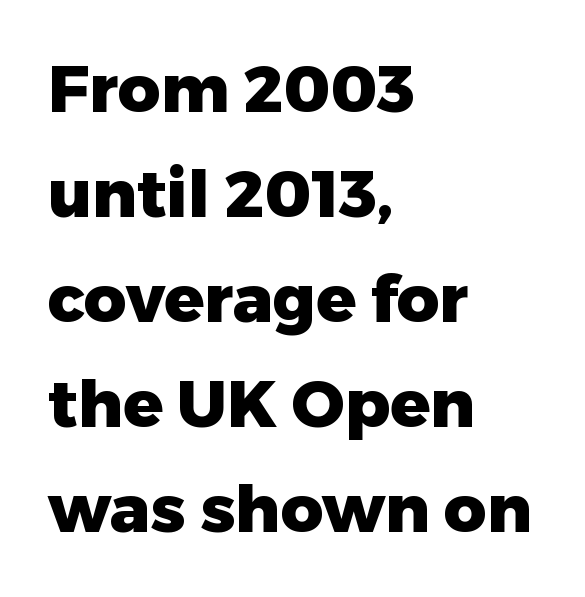
There is no visible air inserted between adjacent glyphs. Casual observation: everything's shoved over to the left. The space beneath each line is pristine and unruled. Varying glyph widths throughout — classic text-font behaviour. You'd pick this weight for a headline — it's a proper bold.
